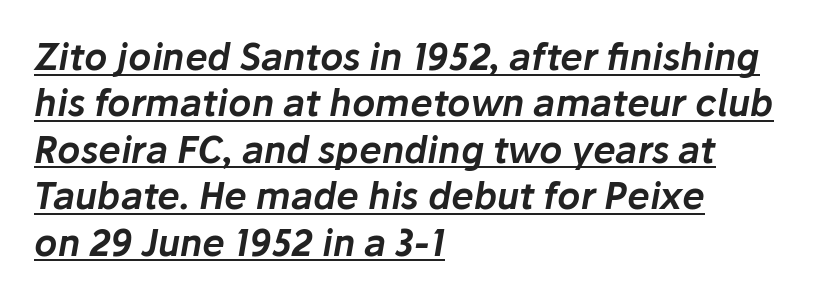
The passage shown is typed in a proportional face where columns would drift. Is the type slanted? Yes — the strokes lean at a clear angle. Caption: lettering with a line underneath. Horizontal alignment here is leftward, the default for most running prose. Is the letter spacing exaggerated? No — it looks like the ordinary default.
